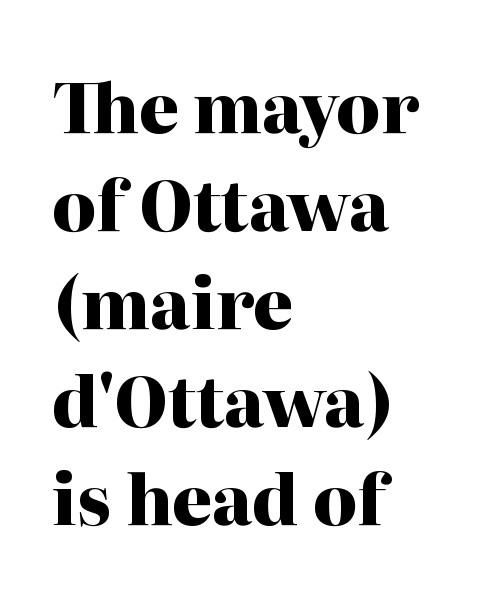
Each letter keeps its own natural width here, so spacing adapts to shape. Quick note: not italic, upright. Weight check: bold — yes, fully. In terms of leading, this rendering sits right in the middle. Which margin do the lines hug? The left one — the right edge is uneven. You can tell from the footed stems that serif type was used.
